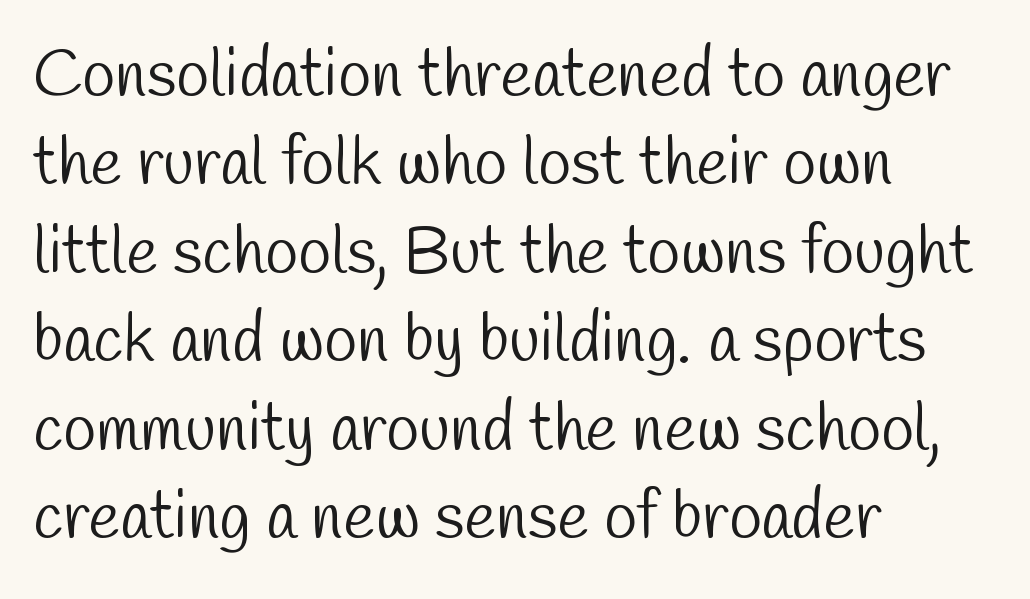
The image shows 67 px light, condensed sans-serif type; set left-aligned, normal line spacing (1.32x), normal letter spacing, not underlined; low stroke contrast and a medium x-height.
